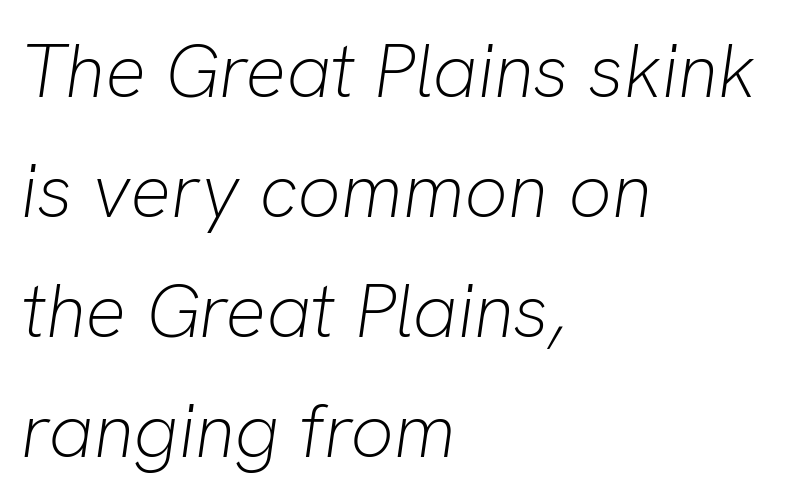
Q: Is the text bold? A: No.
Q: Is the text italic (slanted)? A: Yes, it leans right by about 8 degrees.
Q: Is the text underlined? A: No.
Q: How is the paragraph aligned? A: Left-aligned.
Q: Is the spacing between letters normal or unusually wide? A: Normal.
Q: Is the spacing between lines tight, normal or loose? A: Normal.
Q: Width (condensed, normal, or wide)? A: Normal.
Q: Stroke contrast? A: Low.
Q: x-height? A: Medium.
Q: Monospaced? A: No.
